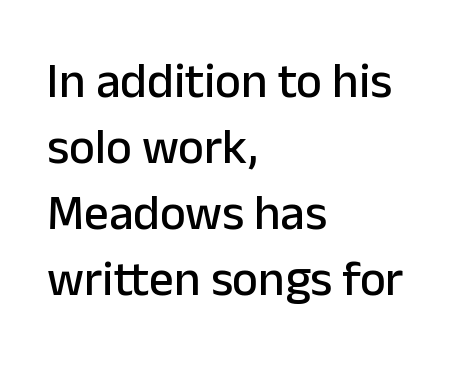
Q: Is the text italic (slanted)? A: No, it is upright.
Q: Is the typeface a serif or a sans-serif typeface? A: Sans-serif.
Q: Is the text underlined? A: No.
Q: How is the paragraph aligned? A: Left-aligned.
Q: Is the spacing between letters normal or unusually wide? A: Normal.
Q: Is the spacing between lines tight, normal or loose? A: Normal.
Q: Width (condensed, normal, or wide)? A: Normal.
Q: Stroke contrast? A: Low.
Q: x-height? A: Medium.
Q: Monospaced? A: No.
